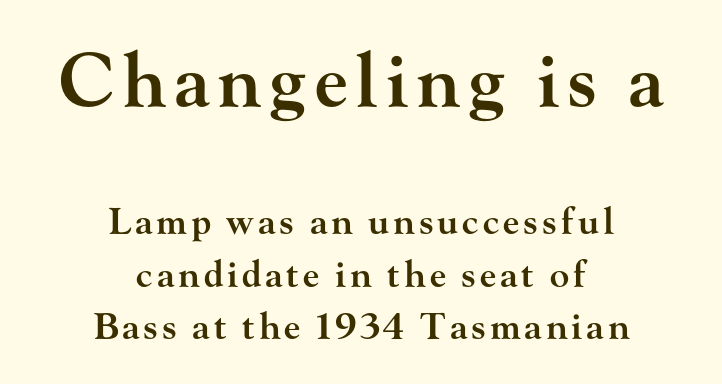
Q: Is the text bold? A: Semi-bold.
Q: Is the text italic (slanted)? A: No, it is upright.
Q: Is the typeface a serif or a sans-serif typeface? A: Serif.
Q: Is the text underlined? A: No.
Q: How is the paragraph aligned? A: Centered.
Q: Is the spacing between lines tight, normal or loose? A: Normal.
Q: Which block of text is set in a larger size, the first (top) or the second (bottom)? A: The first (top) one.
Q: Width (condensed, normal, or wide)? A: Wide.
Q: Stroke contrast? A: High.
Q: x-height? A: Small.
Q: Monospaced? A: No.
